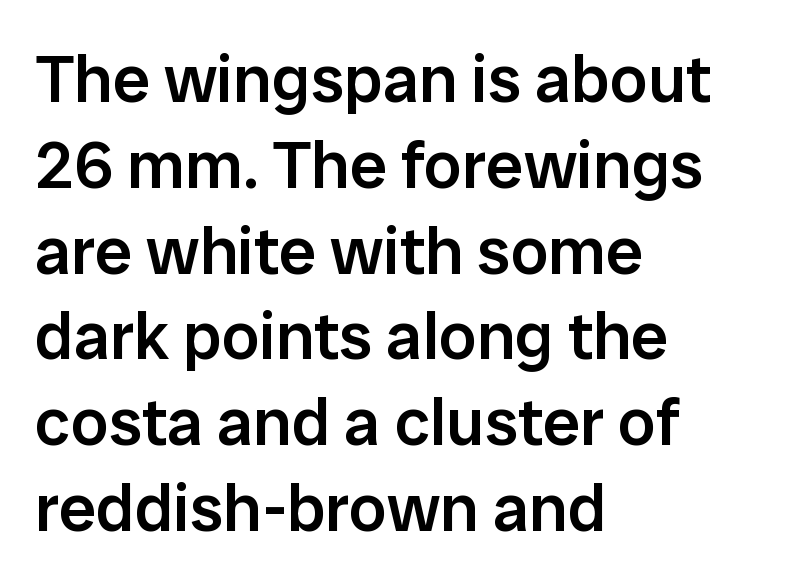
Q: Is the text bold? A: Semi-bold.
Q: Is the text italic (slanted)? A: No, it is upright.
Q: Is the typeface a serif or a sans-serif typeface? A: Sans-serif.
Q: Is the text underlined? A: No.
Q: How is the paragraph aligned? A: Left-aligned.
Q: Is the spacing between letters normal or unusually wide? A: Normal.
Q: Is the spacing between lines tight, normal or loose? A: Normal.
Q: Width (condensed, normal, or wide)? A: Normal.
Q: Stroke contrast? A: Low.
Q: x-height? A: Medium.
Q: Monospaced? A: No.
